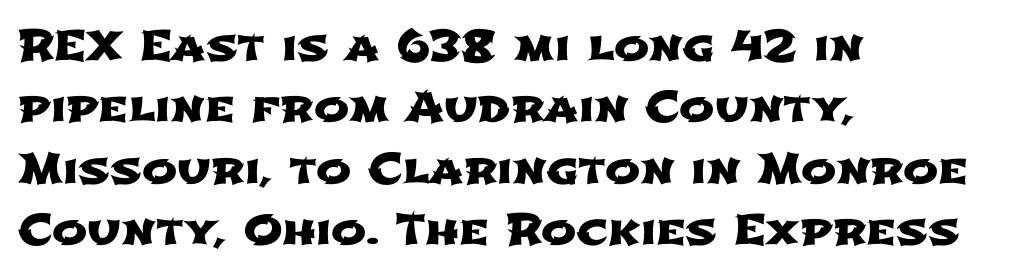
{"serif": "no", "width": "wide", "stroke_contrast": "low", "x_height": "medium", "monospaced": "no", "underline": "no", "align": "left", "line_spacing": "normal", "line_spacing_ratio": 1.46, "letter_spacing": "normal", "letter_spacing_em": 0.0, "glyph_px": 42}
